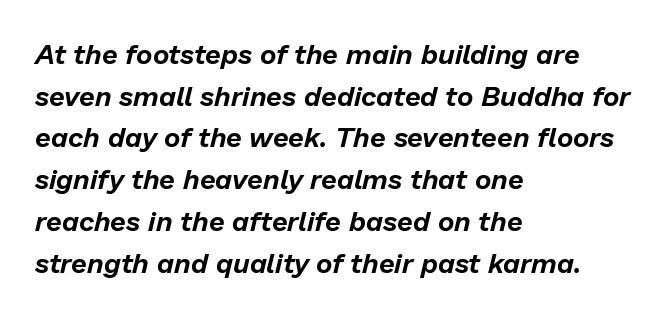
The typography opts for an oblique posture over an upright one. This rendering leaves character spacing at its baseline value. Is this a fixed-width face? No — the glyphs have proportional, varying widths. Caption: multi-line text, flush left, ragged right.
